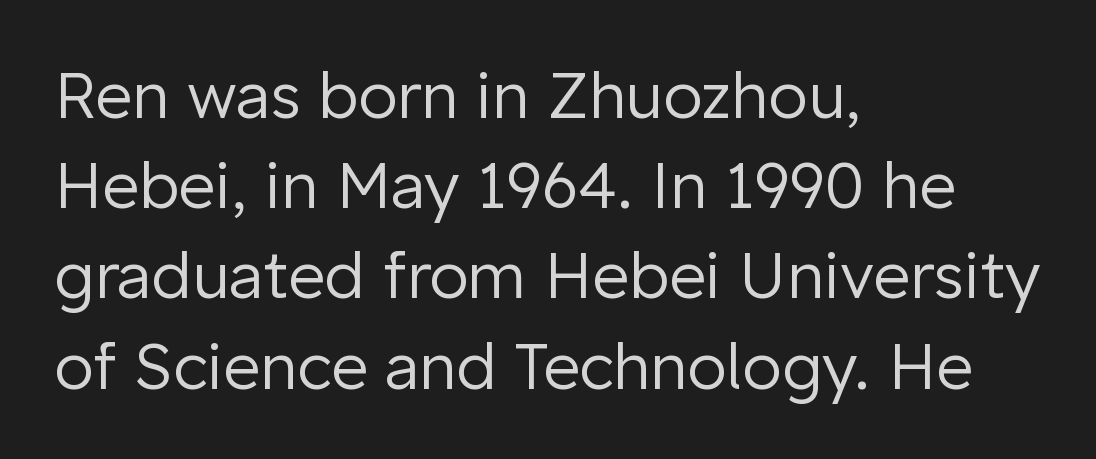
{"serif": "no", "italic": "no", "bold": "no", "weight": "regular", "width": "normal", "stroke_contrast": "low", "x_height": "medium", "monospaced": "no", "underline": "no", "align": "left", "line_spacing": "normal", "line_spacing_ratio": 1.41, "letter_spacing": "normal", "letter_spacing_em": 0.0, "glyph_px": 64}
